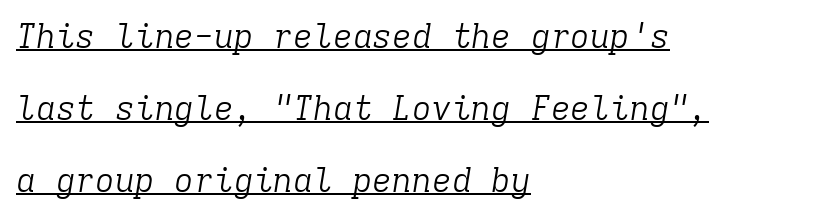
The image shows 33 px light serif type, italic (leaning right), monospaced; set left-aligned, loose line spacing (2.18x), normal letter spacing, underlined; low stroke contrast and a medium x-height.
